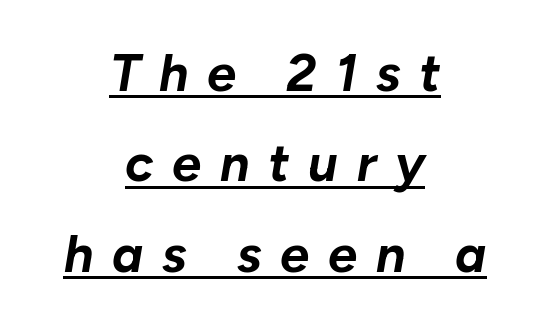
Notice how the stems are inclined rather than vertical — that's the hallmark of italics. Glance below the letters and you will spot a drawn line. The rendering uses natural spacing where letterforms have individual widths. The compositor balanced each line on the midline. The letters are bold, with thick, heavy strokes. The letters are spread apart with noticeably loose tracking.
